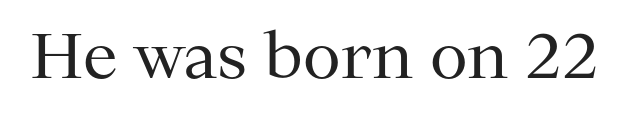
Q: Is the text bold? A: No.
Q: Is the text italic (slanted)? A: No, it is upright.
Q: Is the typeface a serif or a sans-serif typeface? A: Serif.
Q: Is the text underlined? A: No.
Q: Is the spacing between letters normal or unusually wide? A: Normal.
Q: Width (condensed, normal, or wide)? A: Normal.
Q: Stroke contrast? A: Medium.
Q: x-height? A: Medium.
Q: Monospaced? A: No.
